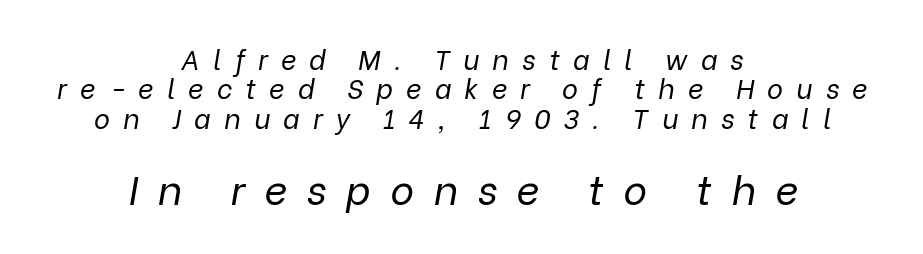
Only glyphs here, with clear space below each row. Here the second block reads like a headline and the first like body copy. Loose tracking; the words dissolve into strings of separated letters. The compositor balanced each line on the midline. Proportional: the letters do not fall into vertical columns. Slant detected: the letters are inclined.
